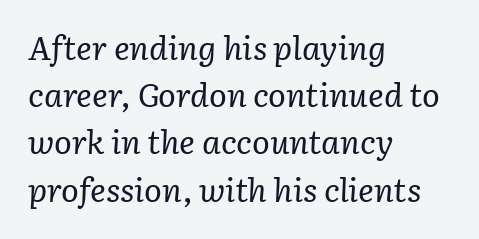
{"serif": "yes", "italic": "yes", "lean": "right", "slant_degrees": 3, "bold": "no", "weight": "regular", "width": "normal", "stroke_contrast": "low", "x_height": "medium", "monospaced": "no", "underline": "no", "align": "left", "line_spacing": "normal", "line_spacing_ratio": 1.43, "letter_spacing": "normal", "letter_spacing_em": 0.0, "glyph_px": 33}
